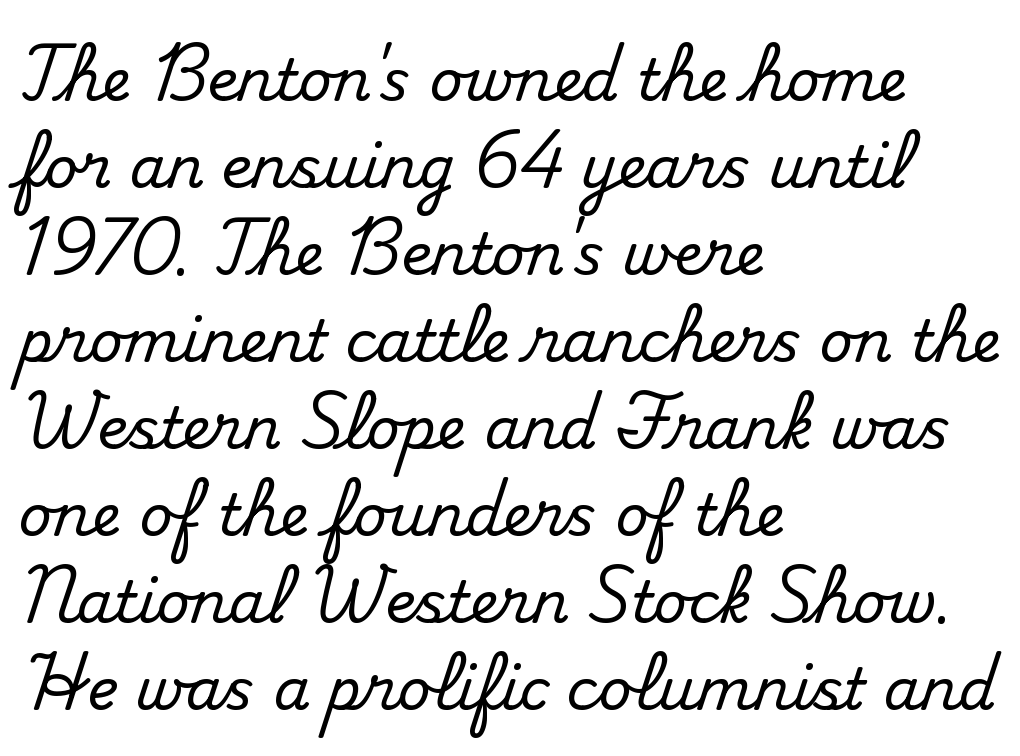
Q: Is the text italic (slanted)? A: Yes.
Q: Is the typeface a serif or a sans-serif typeface? A: Serif.
Q: Is the text underlined? A: No.
Q: How is the paragraph aligned? A: Left-aligned.
Q: Is the spacing between letters normal or unusually wide? A: Normal.
Q: Is the spacing between lines tight, normal or loose? A: Normal.
Q: Width (condensed, normal, or wide)? A: Normal.
Q: Stroke contrast? A: Medium.
Q: x-height? A: Small.
Q: Monospaced? A: No.
